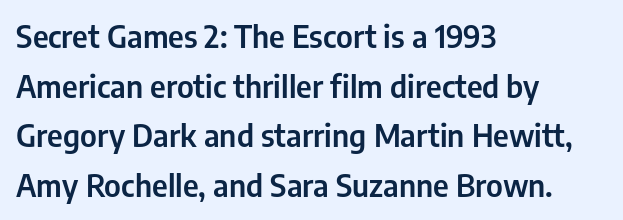
Descenders are the only things crossing below the line. Successive baselines arrive at the customary interval. The rendering keeps characters at their native spacing. Nope, not italic — everything's standing straight. The ragged edge is on the right, which tells us the setting is flush left.
